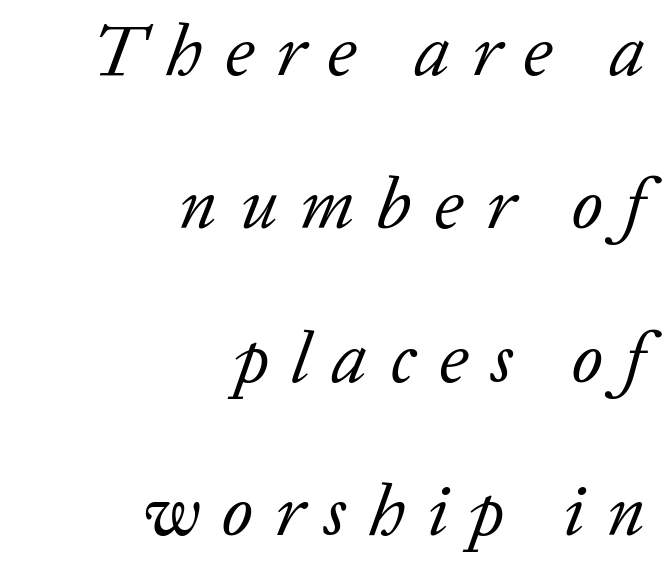
Q: Is the text bold? A: No.
Q: Is the text italic (slanted)? A: Yes, it leans right by about 20 degrees.
Q: Is the typeface a serif or a sans-serif typeface? A: Serif.
Q: Is the text underlined? A: No.
Q: How is the paragraph aligned? A: Right-aligned.
Q: Is the spacing between letters normal or unusually wide? A: Unusually wide.
Q: Is the spacing between lines tight, normal or loose? A: Loose.
Q: Width (condensed, normal, or wide)? A: Normal.
Q: Stroke contrast? A: Low.
Q: x-height? A: Medium.
Q: Monospaced? A: No.
